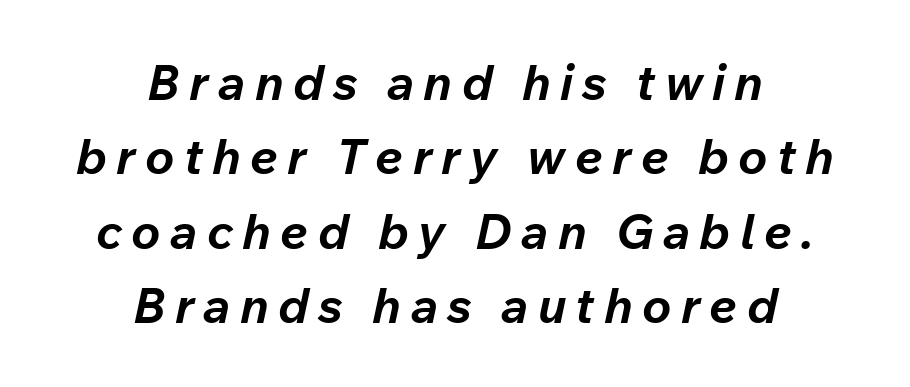
{"italic": "yes", "lean": "right", "slant_degrees": 12, "bold": "yes", "weight": "bold", "width": "normal", "stroke_contrast": "low", "x_height": "medium", "monospaced": "no", "underline": "no", "align": "center", "line_spacing": "normal", "line_spacing_ratio": 1.52, "glyph_px": 49}
